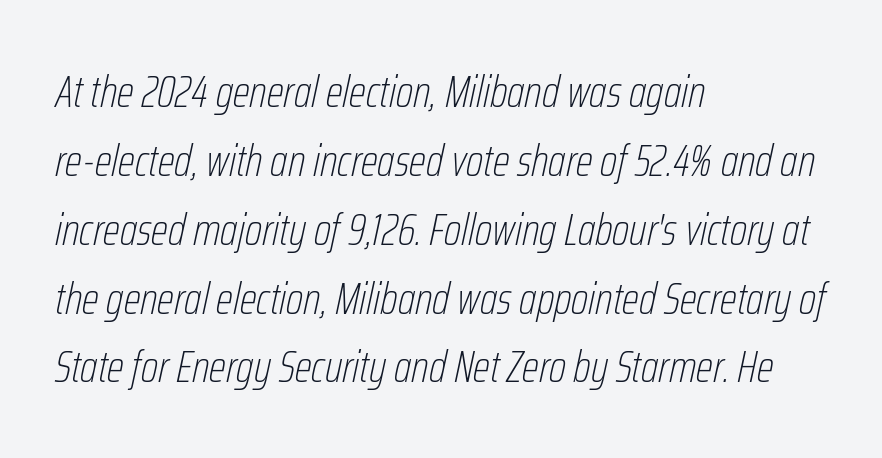
{"italic": "yes", "lean": "right", "slant_degrees": 12, "bold": "no", "weight": "thin", "width": "condensed", "stroke_contrast": "low", "x_height": "medium", "monospaced": "no", "underline": "no", "align": "left", "line_spacing": "normal", "line_spacing_ratio": 1.53, "letter_spacing": "normal", "letter_spacing_em": 0.0, "glyph_px": 45}
